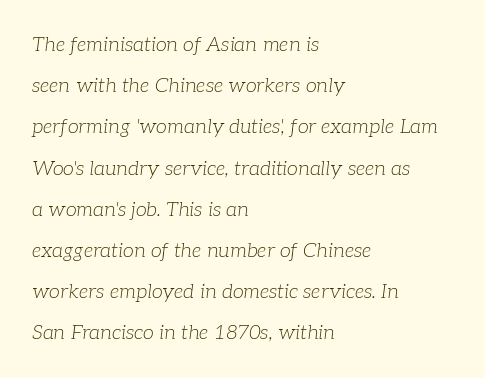
The image shows 20 px text type, italic (leaning right); set left-aligned, loose line spacing (2.06x), normal letter spacing, not underlined.
